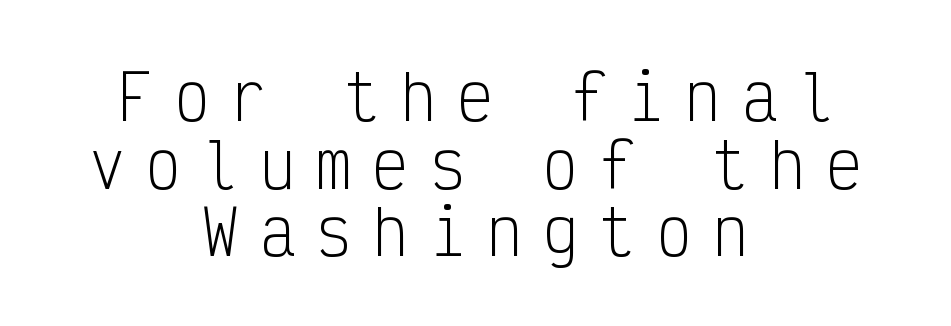
The image shows 61 px light, condensed sans-serif type, upright, monospaced; set centered, tight line spacing (1.11x), unusually wide letter spacing (+0.33 em), not underlined; low stroke contrast and a medium x-height.
